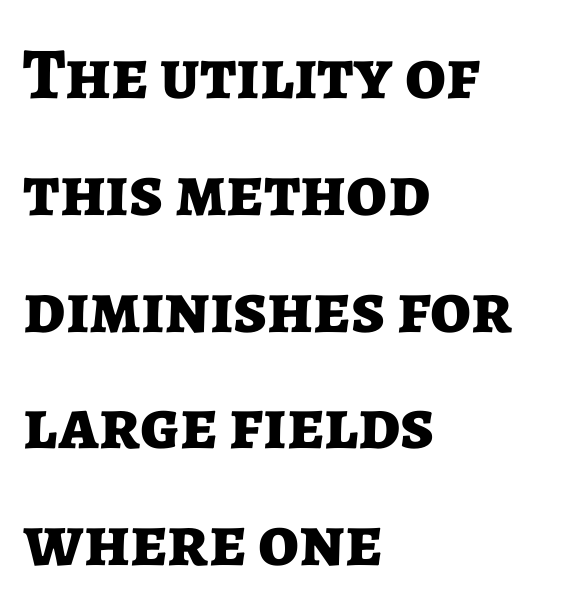
Line spacing here is normal. This rendering leaves character spacing at its baseline value. I'd call this a sans setting — the letters go barefoot. Look at the stroke-to-counter ratio: heavy, a bold. The specimen omits any rule beneath the text block's lines.
